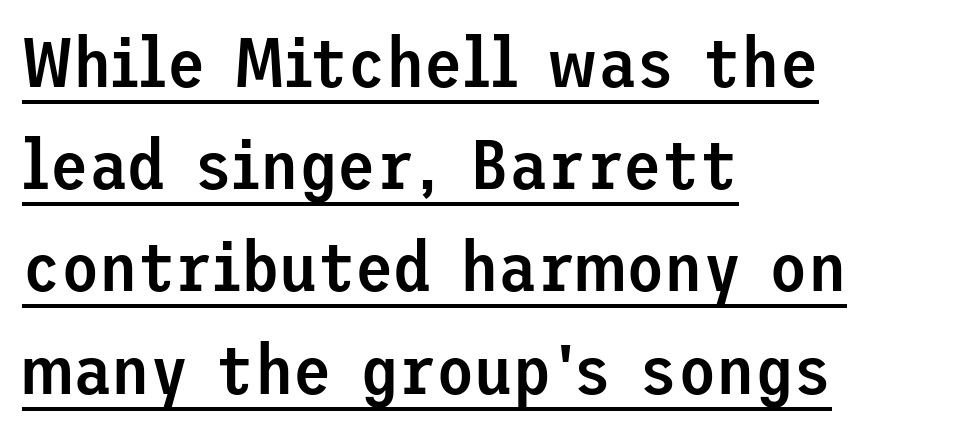
Q: Is the text bold? A: Semi-bold.
Q: Is the text italic (slanted)? A: No, it is upright.
Q: Is the typeface a serif or a sans-serif typeface? A: Sans-serif.
Q: Is the text underlined? A: Yes.
Q: How is the paragraph aligned? A: Left-aligned.
Q: Is the spacing between letters normal or unusually wide? A: Normal.
Q: Is the spacing between lines tight, normal or loose? A: Normal.
Q: Width (condensed, normal, or wide)? A: Normal.
Q: Stroke contrast? A: Low.
Q: x-height? A: Medium.
